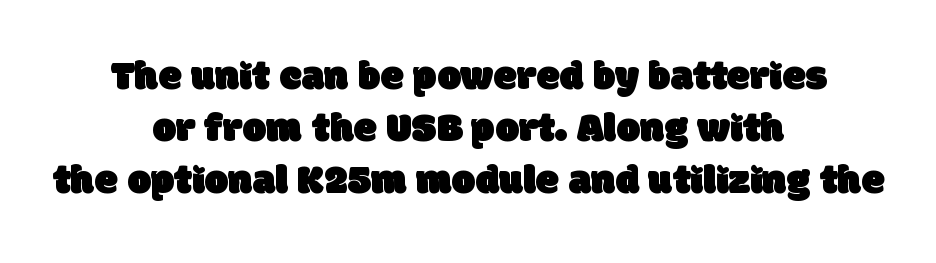
{"serif": "no", "width": "normal", "stroke_contrast": "low", "x_height": "large", "monospaced": "no", "underline": "no", "align": "center", "line_spacing_ratio": 1.24, "letter_spacing": "normal", "letter_spacing_em": 0.0, "glyph_px": 42}
